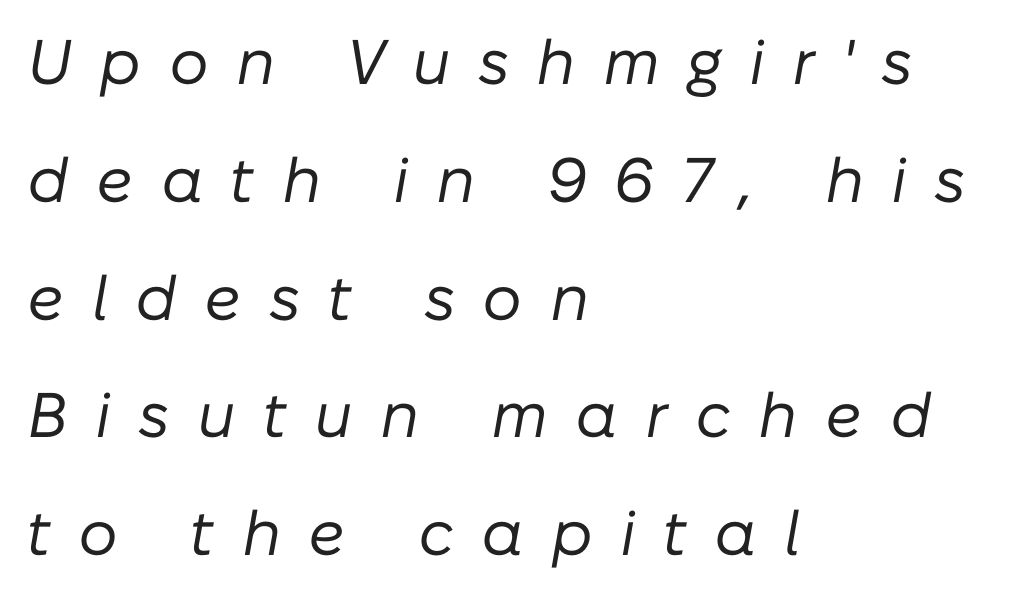
Q: Is the text bold? A: No.
Q: Is the text italic (slanted)? A: Yes, it leans right by about 10 degrees.
Q: Is the text underlined? A: No.
Q: How is the paragraph aligned? A: Left-aligned.
Q: Is the spacing between letters normal or unusually wide? A: Unusually wide.
Q: Width (condensed, normal, or wide)? A: Normal.
Q: Stroke contrast? A: Low.
Q: x-height? A: Medium.
Q: Monospaced? A: No.
